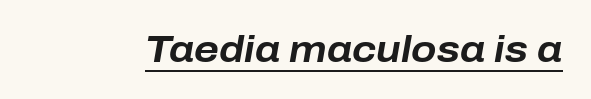
The image shows 37 px bold type, italic (leaning right); set normal letter spacing, underlined; low stroke contrast and a medium x-height.
